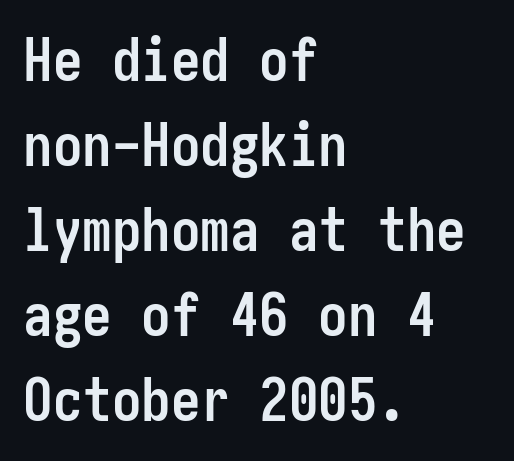
{"serif": "no", "italic": "no", "bold": "yes", "weight": "semibold", "width": "condensed", "stroke_contrast": "low", "x_height": "medium", "underline": "no", "align": "left", "line_spacing": "normal", "line_spacing_ratio": 1.44, "letter_spacing": "normal", "letter_spacing_em": 0.0, "glyph_px": 59}
